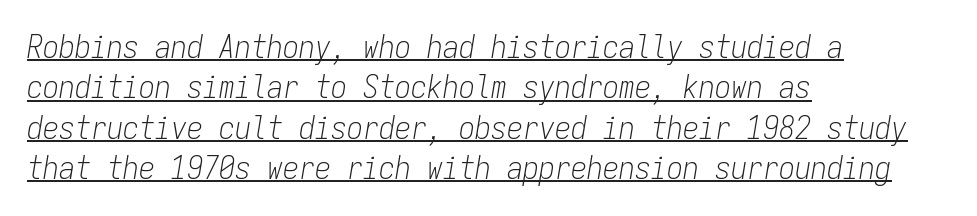
These lines are set flush left with a ragged right edge. The face used here is rendered with its standard letterfit. The face used here has a pronounced slope to its letters. Has an underline been added? It has. Whoever set this chose a conventional vertical rhythm. Each letter, wide or thin by design, is forced into the same width here.
